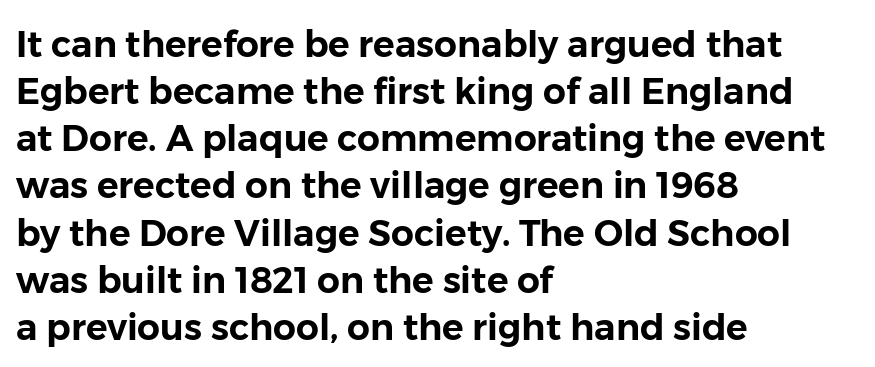
The image shows 36 px sans-serif type, upright; set left-aligned, normal line spacing (1.31x), normal letter spacing, not underlined; low stroke contrast and a medium x-height.
